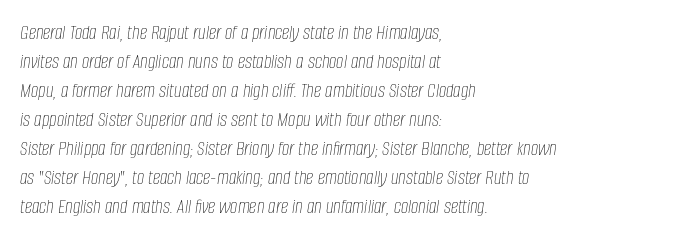
{"italic": "yes", "lean": "right", "slant_degrees": 8, "bold": "no", "underline": "no", "align": "left", "line_spacing": "normal", "line_spacing_ratio": 1.38, "letter_spacing": "normal", "letter_spacing_em": 0.0, "glyph_px": 21}
